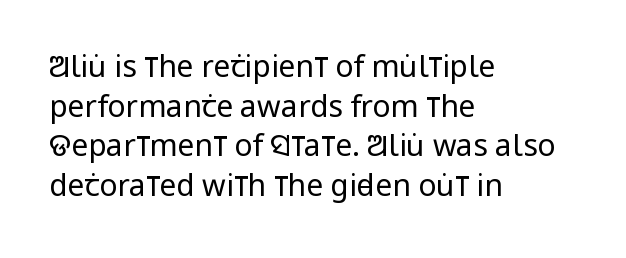
Descenders hang freely into open space. The rendering anchors every line to the left-hand side. The font's upright variant was chosen for this text. This sample uses plain, unmodified letter spacing. Weight: regular or lighter. Is this a sans? Yes — the strokes have no serifs.
